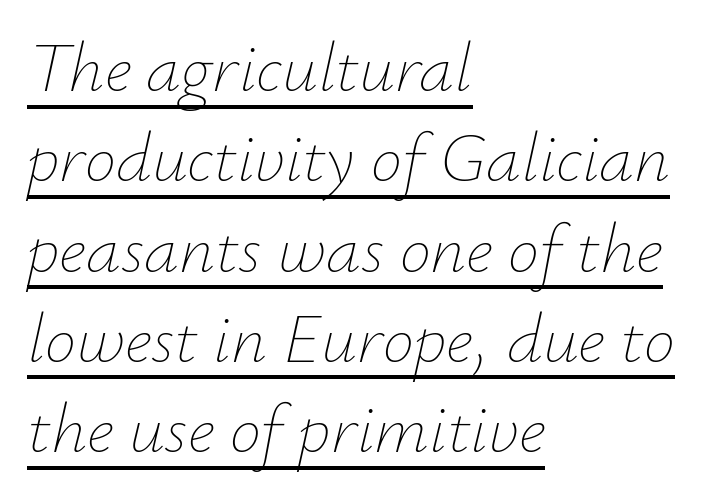
Q: Is the text bold? A: No.
Q: Is the text italic (slanted)? A: Yes, it leans right by about 12 degrees.
Q: Is the text underlined? A: Yes.
Q: How is the paragraph aligned? A: Left-aligned.
Q: Is the spacing between letters normal or unusually wide? A: Normal.
Q: Is the spacing between lines tight, normal or loose? A: Normal.
Q: Width (condensed, normal, or wide)? A: Normal.
Q: Stroke contrast? A: Low.
Q: x-height? A: Small.
Q: Monospaced? A: No.
